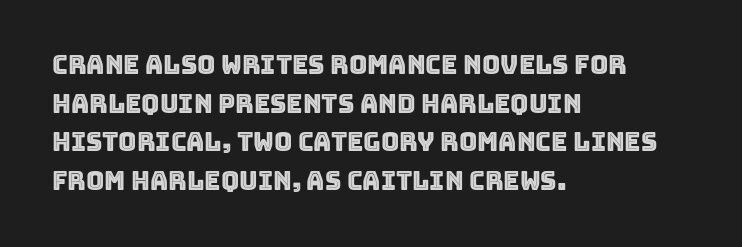
Q: Is the text italic (slanted)? A: No, it is upright.
Q: Is the text underlined? A: No.
Q: How is the paragraph aligned? A: Left-aligned.
Q: Is the spacing between letters normal or unusually wide? A: Normal.
Q: Is the spacing between lines tight, normal or loose? A: Normal.
